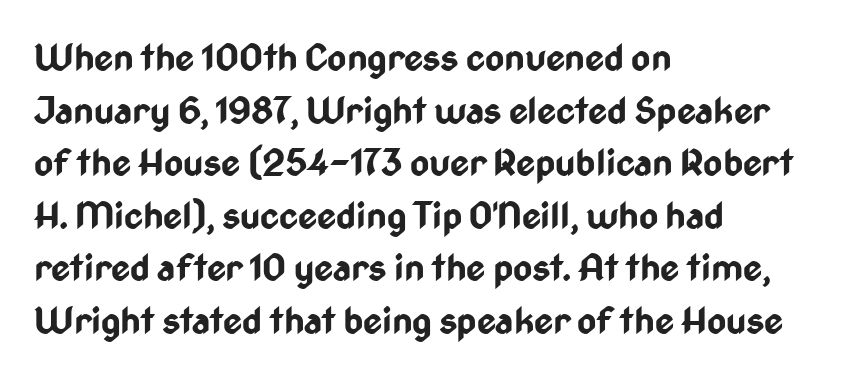
The image shows 37 px bold, condensed sans-serif type, upright; set left-aligned, normal line spacing (1.42x), normal letter spacing, not underlined; low stroke contrast and a medium x-height.
